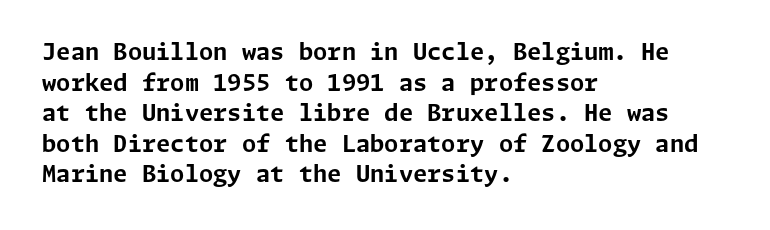
{"italic": "no", "bold": "yes", "underline": "no", "align": "left", "line_spacing": "normal", "line_spacing_ratio": 1.33, "letter_spacing": "normal", "letter_spacing_em": 0.0, "glyph_px": 23}
